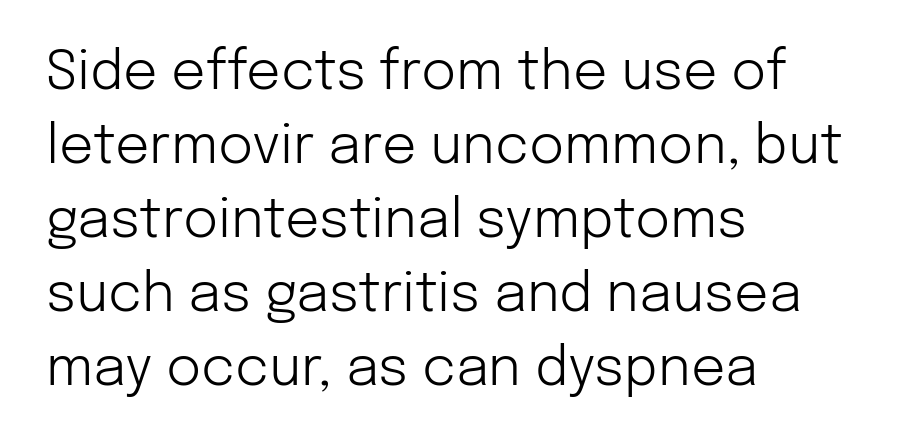
Q: Is the text bold? A: No.
Q: Is the text italic (slanted)? A: No, it is upright.
Q: Is the typeface a serif or a sans-serif typeface? A: Sans-serif.
Q: Is the text underlined? A: No.
Q: How is the paragraph aligned? A: Left-aligned.
Q: Is the spacing between letters normal or unusually wide? A: Normal.
Q: Is the spacing between lines tight, normal or loose? A: Normal.
Q: Width (condensed, normal, or wide)? A: Normal.
Q: Stroke contrast? A: Low.
Q: x-height? A: Medium.
Q: Monospaced? A: No.
